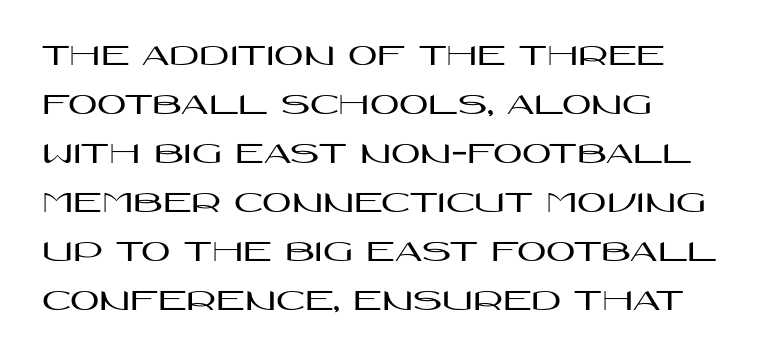
Which margin do the lines hug? The left one — the right edge is uneven. A typesetter would call this proportional, since set widths differ per character. Every stem runs plumb, perpendicular to the baseline. The type is set solid horizontally, with unmodified tracking.
